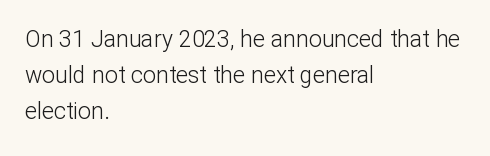
{"italic": "no", "bold": "no", "underline": "no", "align": "left", "line_spacing": "normal", "line_spacing_ratio": 1.57, "letter_spacing": "normal", "letter_spacing_em": 0.0, "glyph_px": 23}
